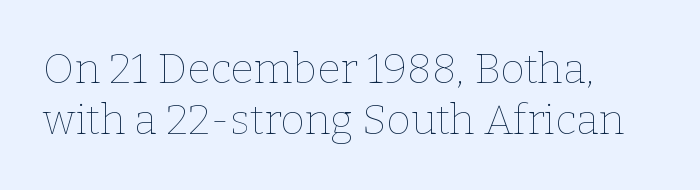
{"italic": "no", "bold": "no", "weight": "thin", "width": "normal", "stroke_contrast": "low", "x_height": "medium", "monospaced": "no", "underline": "no", "align": "left", "line_spacing_ratio": 1.22, "letter_spacing": "normal", "letter_spacing_em": 0.0, "glyph_px": 42}
